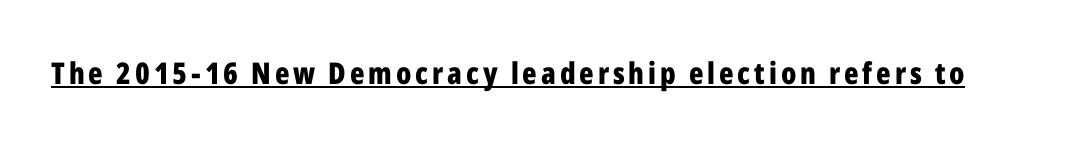
{"serif": "no", "italic": "no", "bold": "yes", "weight": "bold", "width": "condensed", "stroke_contrast": "low", "x_height": "medium", "monospaced": "no", "underline": "yes", "glyph_px": 30}
